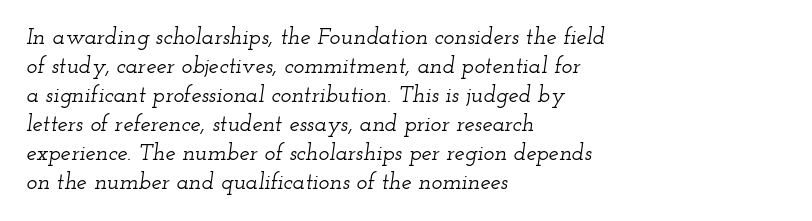
{"italic": "yes", "lean": "right", "slant_degrees": 12, "underline": "no", "align": "left", "line_spacing": "normal", "line_spacing_ratio": 1.26, "letter_spacing": "normal", "letter_spacing_em": 0.0, "glyph_px": 23}
